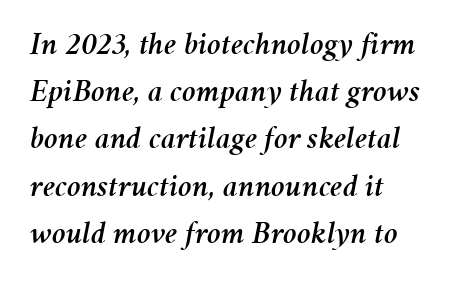
The image shows 33 px text type, italic (leaning right); set left-aligned, normal line spacing (1.43x), normal letter spacing, not underlined; medium stroke contrast and a medium x-height.
